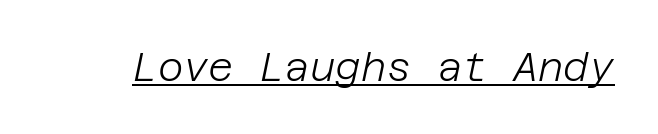
{"italic": "yes", "lean": "right", "slant_degrees": 12, "bold": "no", "weight": "light", "width": "normal", "stroke_contrast": "low", "x_height": "large", "underline": "yes", "letter_spacing": "normal", "letter_spacing_em": 0.0, "glyph_px": 39}
